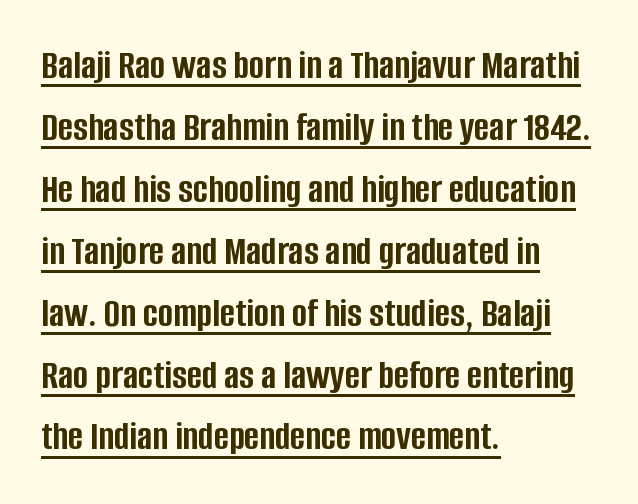
If you measured baseline to baseline, you'd find a middling distance. Summary of weight: heavy, a full bold. This rendering uses left alignment, leaving the right contour irregular. The tracking reads as untouched default to a designer's eye. Proportional: the letters do not fall into vertical columns.
